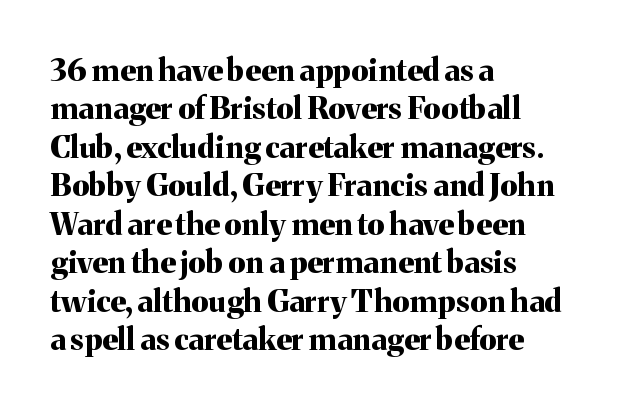
Left-aligned paragraph, ragged on the right. Do the characters align in a grid? No, the font is proportional. Observe the serifs anchoring each vertical stroke in this sample. Caption: standard tracking, unaltered.
